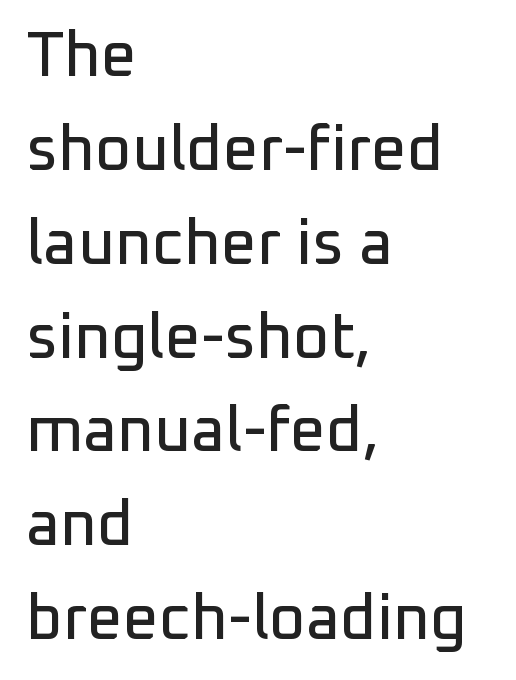
Horizontal alignment here is leftward, the default for most running prose. Examine the stroke ends and you'll find no serifs. Has an underline been added? It has not. The rendering uses natural spacing where letterforms have individual widths. Words appear dense and cohesive because spacing is normal. These lines sit exactly where default settings would place them.
